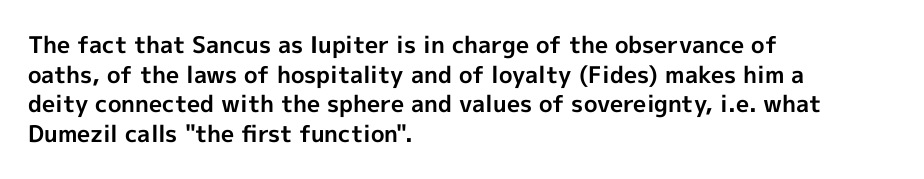
The image shows 23 px bold type, upright; set left-aligned, normal line spacing (1.29x), normal letter spacing, not underlined.
